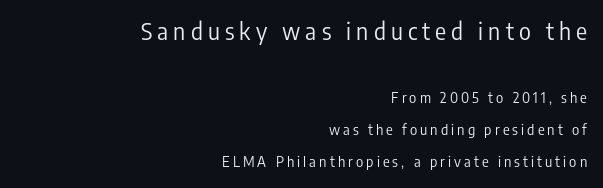
The image shows 23 px text type, upright; set right-aligned, loose line spacing (2.31x), unusually wide letter spacing (+0.22 em), not underlined; the first (top) block is 1.64x larger.
